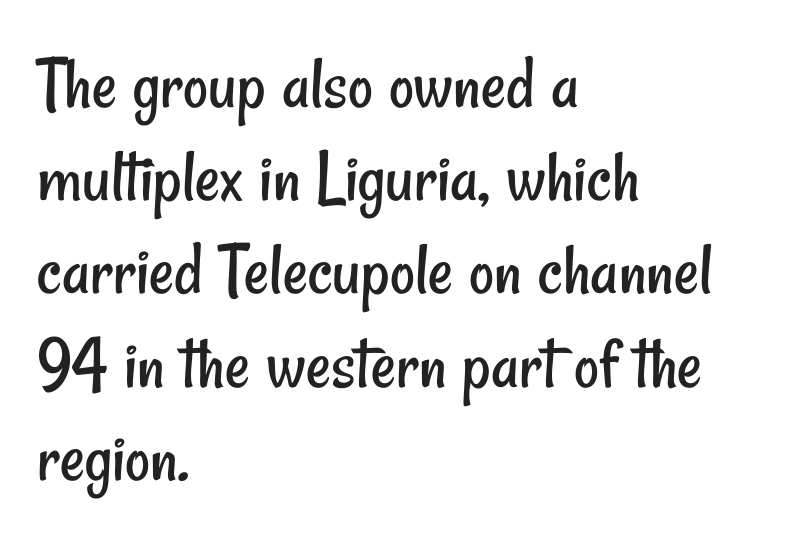
{"serif": "no", "bold": "no", "weight": "regular", "width": "condensed", "stroke_contrast": "low", "x_height": "small", "monospaced": "no", "underline": "no", "align": "left", "line_spacing_ratio": 1.21, "letter_spacing": "normal", "letter_spacing_em": 0.0, "glyph_px": 77}
